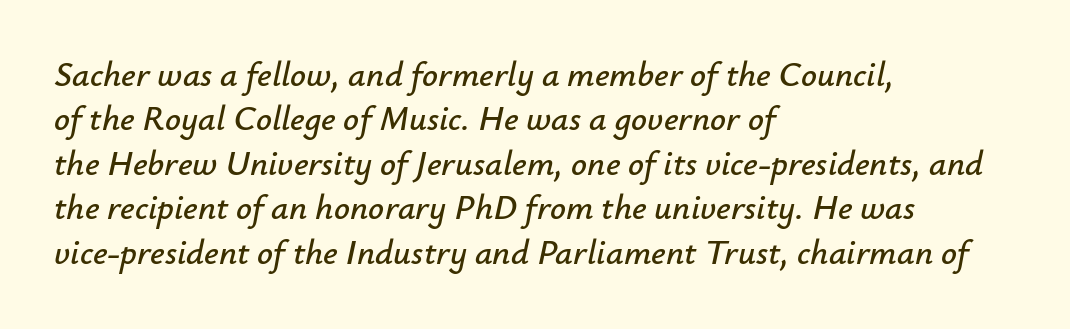
Spacing verdict: proportional, widths tailored to each character. There is no visible air inserted between adjacent glyphs. The lines in this sample share a left origin and differ only in where they stop. Slanted lettering throughout. Leading: standard.
